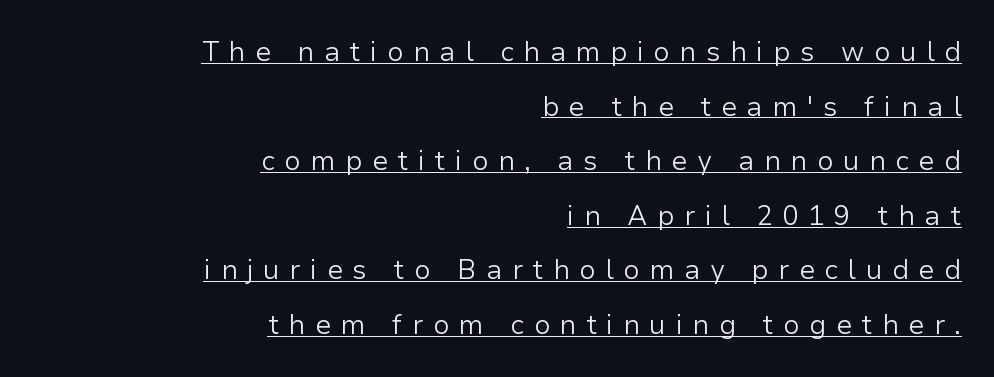
The image shows 27 px text type, upright; set right-aligned, loose line spacing (2.02x), unusually wide letter spacing (+0.36 em), underlined.
